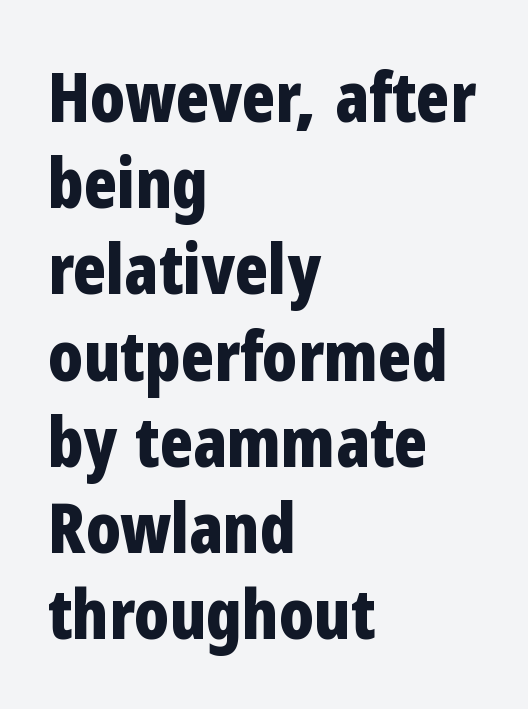
Q: Is the text bold? A: Yes.
Q: Is the text italic (slanted)? A: No, it is upright.
Q: Is the typeface a serif or a sans-serif typeface? A: Sans-serif.
Q: Is the text underlined? A: No.
Q: How is the paragraph aligned? A: Left-aligned.
Q: Is the spacing between letters normal or unusually wide? A: Normal.
Q: Is the spacing between lines tight, normal or loose? A: Normal.
Q: Width (condensed, normal, or wide)? A: Condensed.
Q: Stroke contrast? A: Low.
Q: x-height? A: Medium.
Q: Monospaced? A: No.
